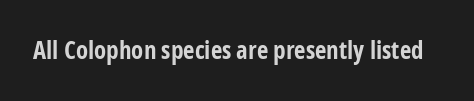
Underlining? Definitely not there. Strong, thick strokes mark this as bold type. This sample uses an upright cut, with every glyph sitting square on the baseline. A typesetter would call this zero additional tracking.
